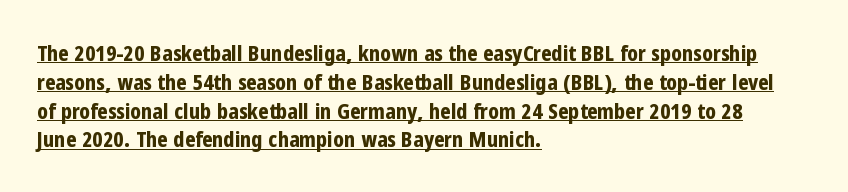
The image shows 22 px bold type, upright; set left-aligned, normal line spacing (1.31x), normal letter spacing, underlined.
